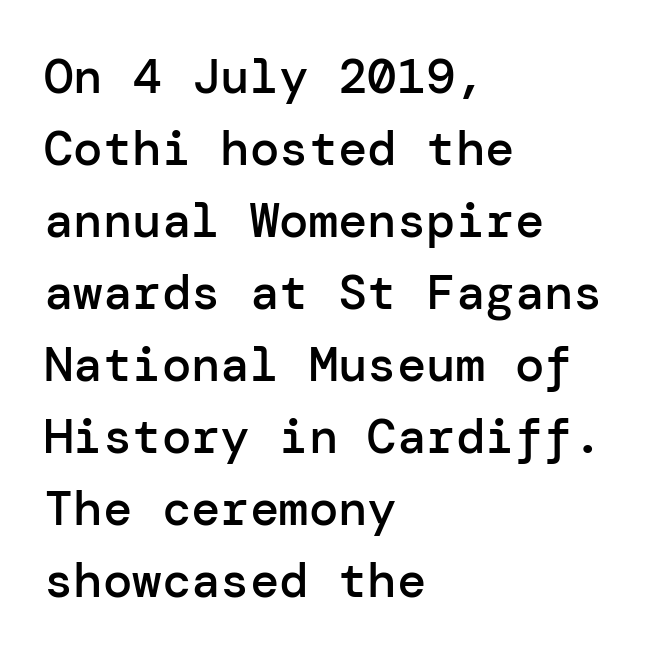
Q: Is the text bold? A: Semi-bold.
Q: Is the text italic (slanted)? A: No, it is upright.
Q: Is the typeface a serif or a sans-serif typeface? A: Sans-serif.
Q: Is the text underlined? A: No.
Q: How is the paragraph aligned? A: Left-aligned.
Q: Is the spacing between letters normal or unusually wide? A: Normal.
Q: Is the spacing between lines tight, normal or loose? A: Normal.
Q: Width (condensed, normal, or wide)? A: Normal.
Q: Stroke contrast? A: Low.
Q: x-height? A: Medium.
